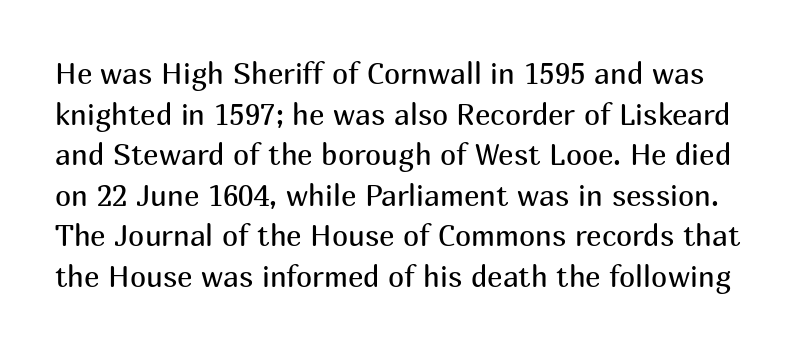
Spacing verdict: proportional, widths tailored to each character. Notice how the stems are strictly vertical — no italics here. The lines sit at an ordinary, default distance from one another. Check where the strokes stop: nothing finishes them off — pure sans. These glyphs show unthickened strokes, regular width or finer.
